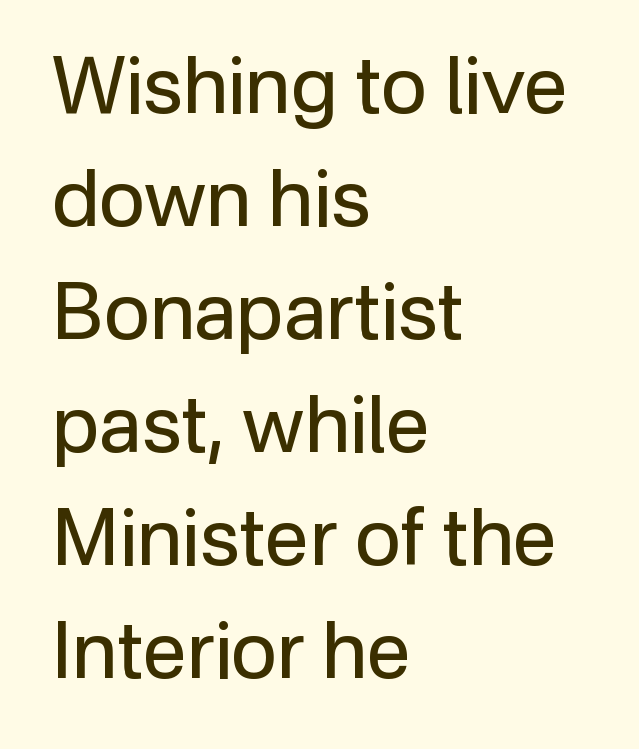
Q: Is the text bold? A: No.
Q: Is the text italic (slanted)? A: No, it is upright.
Q: Is the typeface a serif or a sans-serif typeface? A: Sans-serif.
Q: Is the text underlined? A: No.
Q: How is the paragraph aligned? A: Left-aligned.
Q: Is the spacing between letters normal or unusually wide? A: Normal.
Q: Is the spacing between lines tight, normal or loose? A: Normal.
Q: Width (condensed, normal, or wide)? A: Normal.
Q: Stroke contrast? A: Low.
Q: x-height? A: Medium.
Q: Monospaced? A: No.
